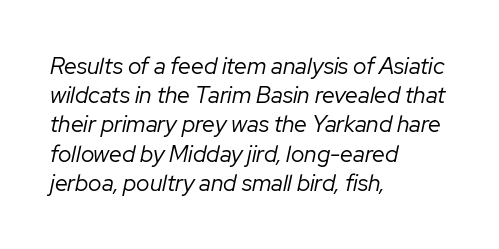
{"italic": "yes", "lean": "right", "slant_degrees": 12, "bold": "no", "underline": "no", "align": "left", "line_spacing": "normal", "line_spacing_ratio": 1.27, "letter_spacing": "normal", "letter_spacing_em": 0.0, "glyph_px": 23}
